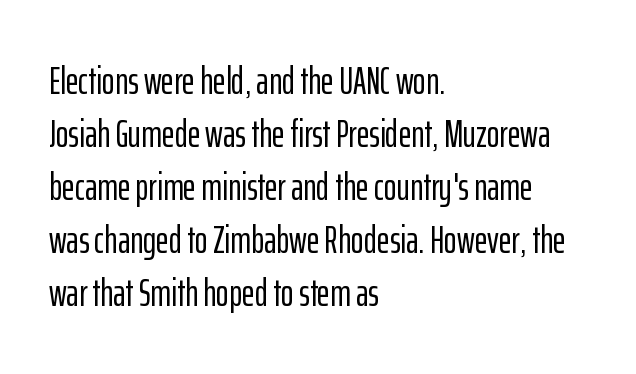
{"serif": "no", "italic": "no", "width": "condensed", "stroke_contrast": "low", "x_height": "medium", "monospaced": "no", "underline": "no", "align": "left", "line_spacing": "normal", "line_spacing_ratio": 1.36, "letter_spacing": "normal", "letter_spacing_em": 0.0, "glyph_px": 39}
